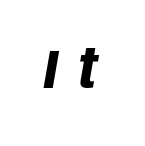
A typesetter would mark this as italic. Its strokes are broad and dark, the hallmark of bold type. Each letter keeps its own natural width here, so spacing adapts to shape. Words appear elongated and porous because spacing is wide. A clean baseline with only descenders dipping below it.
